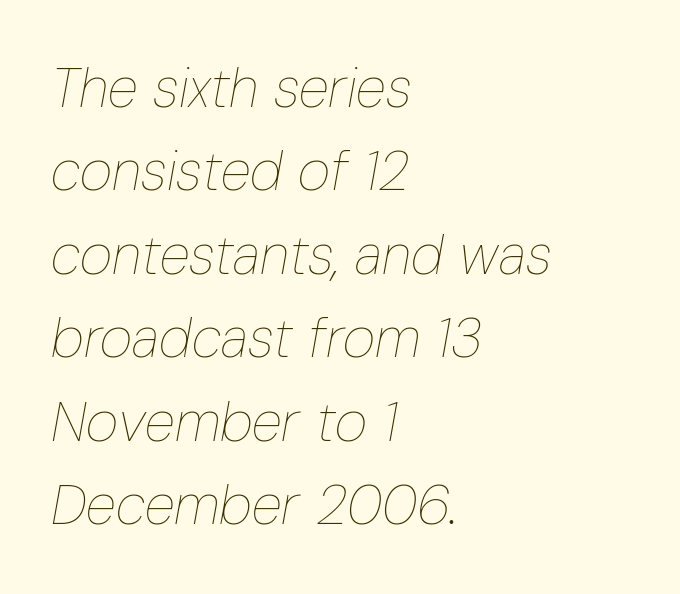
Q: Is the text bold? A: No.
Q: Is the text italic (slanted)? A: Yes, it leans right by about 10 degrees.
Q: Is the text underlined? A: No.
Q: How is the paragraph aligned? A: Left-aligned.
Q: Is the spacing between letters normal or unusually wide? A: Normal.
Q: Is the spacing between lines tight, normal or loose? A: Normal.
Q: Width (condensed, normal, or wide)? A: Condensed.
Q: Stroke contrast? A: Low.
Q: x-height? A: Medium.
Q: Monospaced? A: No.
